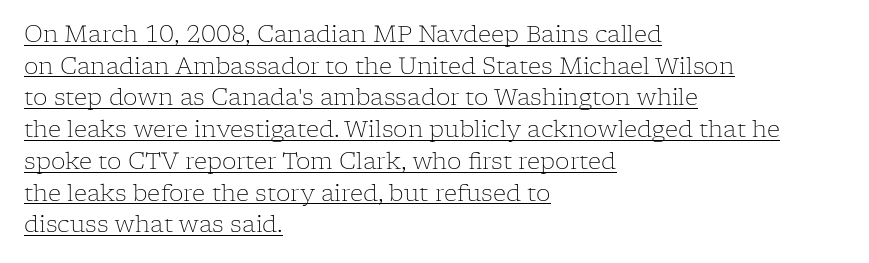
{"italic": "no", "bold": "no", "underline": "yes", "align": "left", "line_spacing": "normal", "line_spacing_ratio": 1.38, "letter_spacing": "normal", "letter_spacing_em": 0.0, "glyph_px": 23}
